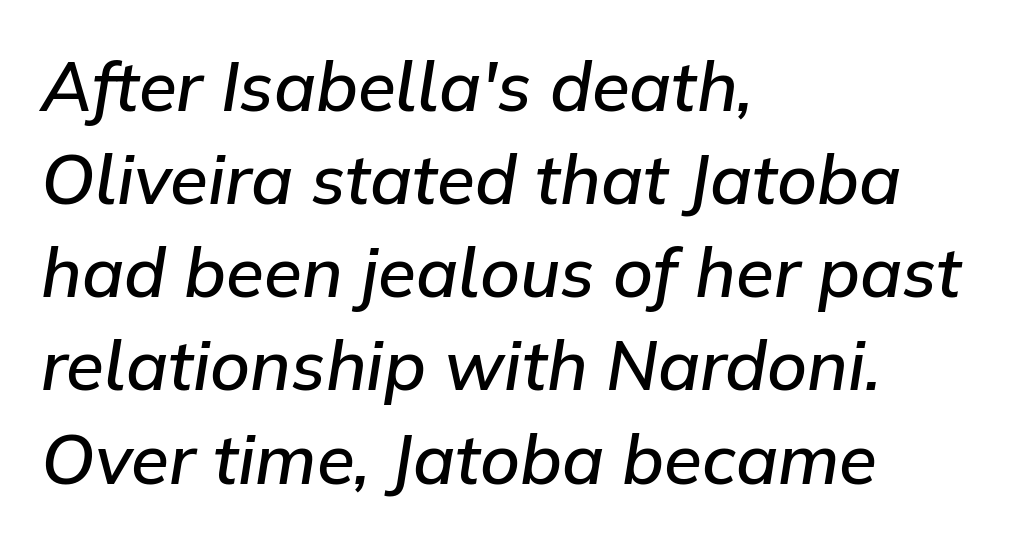
The gap between lines stays unmarked. You could not count columns in this text — the font is proportionally spaced. Here the glyphs are tracked normally, forming tight word shapes. One-word summary of the alignment: left. The letters are semibold — heavier than regular but short of a full bold.
